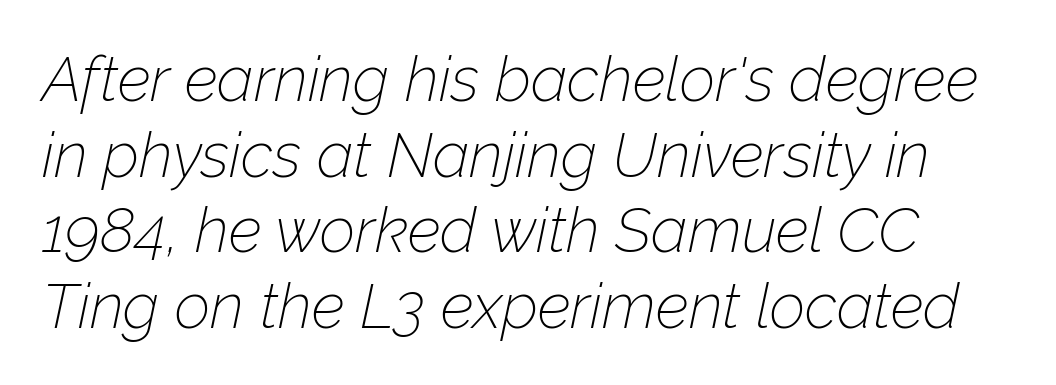
{"italic": "yes", "lean": "right", "slant_degrees": 12, "bold": "no", "weight": "thin", "width": "normal", "stroke_contrast": "low", "x_height": "medium", "monospaced": "no", "underline": "no", "line_spacing_ratio": 1.22, "letter_spacing": "normal", "letter_spacing_em": 0.0, "glyph_px": 62}
